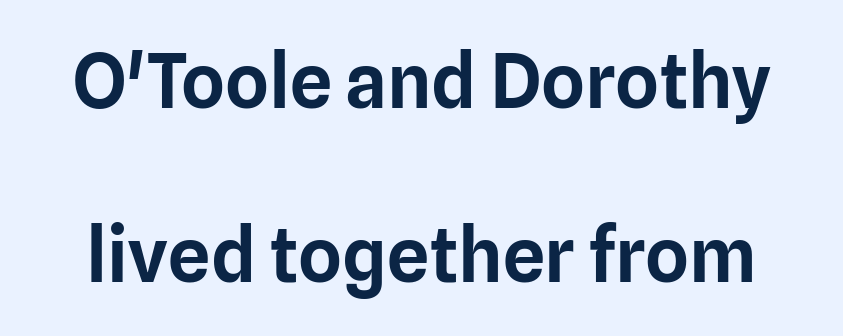
The rendering shows plain stroke endings on the letterforms — a sans-serif design. Short note: letters normally spaced. Plain, unruled lines of type. In terms of posture, this sample is upright.
